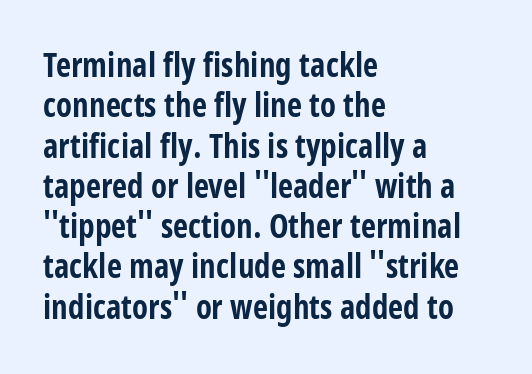
{"serif": "no", "italic": "no", "bold": "yes", "weight": "bold", "width": "condensed", "stroke_contrast": "low", "x_height": "large", "monospaced": "no", "underline": "no", "align": "left", "line_spacing_ratio": 1.22, "letter_spacing": "normal", "letter_spacing_em": 0.0, "glyph_px": 33}
